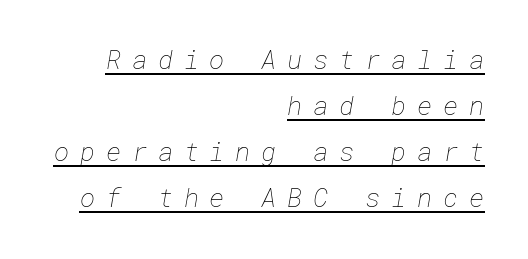
{"bold": "no", "underline": "yes", "align": "right", "line_spacing_ratio": 1.77, "letter_spacing": "wide", "letter_spacing_em": 0.41, "glyph_px": 26}
